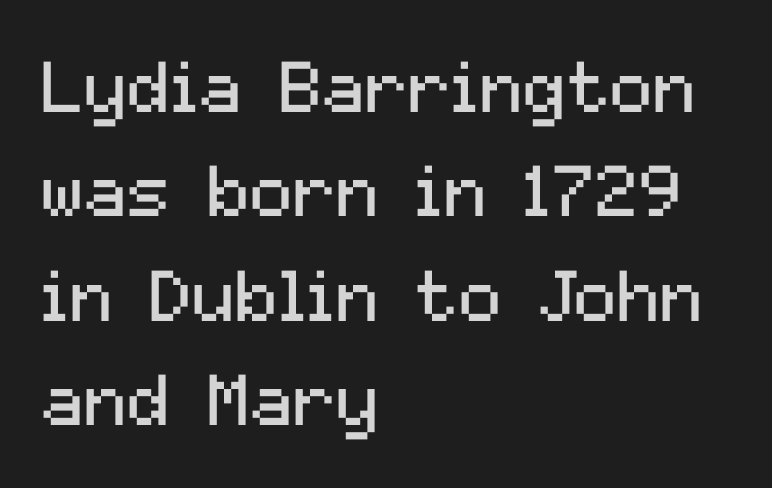
The image shows 72 px regular-weight sans-serif type, upright; set left-aligned, normal line spacing (1.45x), normal letter spacing, not underlined; medium stroke contrast and a medium x-height.
